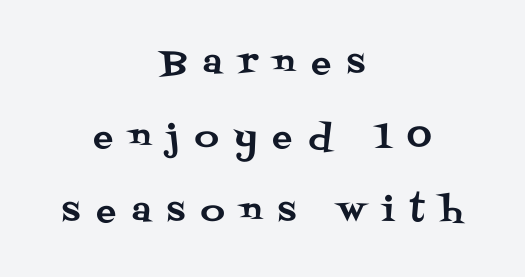
The image shows 33 px serif type, upright; set centered, loose line spacing (2.24x), unusually wide letter spacing (+0.49 em), not underlined; medium stroke contrast and a large x-height.
